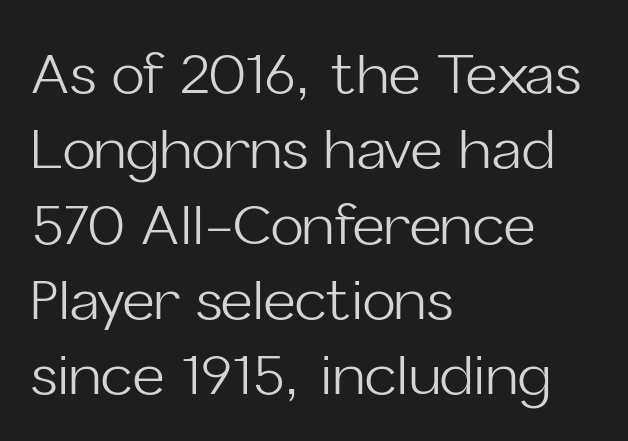
{"serif": "no", "italic": "no", "bold": "no", "weight": "light", "width": "normal", "stroke_contrast": "low", "x_height": "medium", "monospaced": "no", "underline": "no", "align": "left", "line_spacing": "normal", "line_spacing_ratio": 1.37, "letter_spacing": "normal", "letter_spacing_em": 0.0, "glyph_px": 55}
